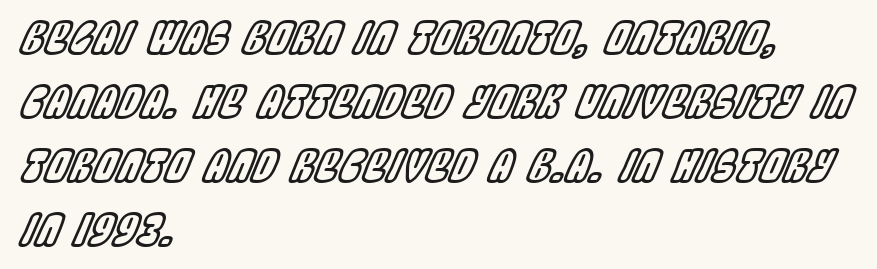
Reading down the column, the eye jumps a familiar distance to each next line. Unmarked baselines from the first word to the last. Notice how the passage keeps a crisp vertical edge on the left only. The passage shown is typed in a proportional face where columns would drift.
